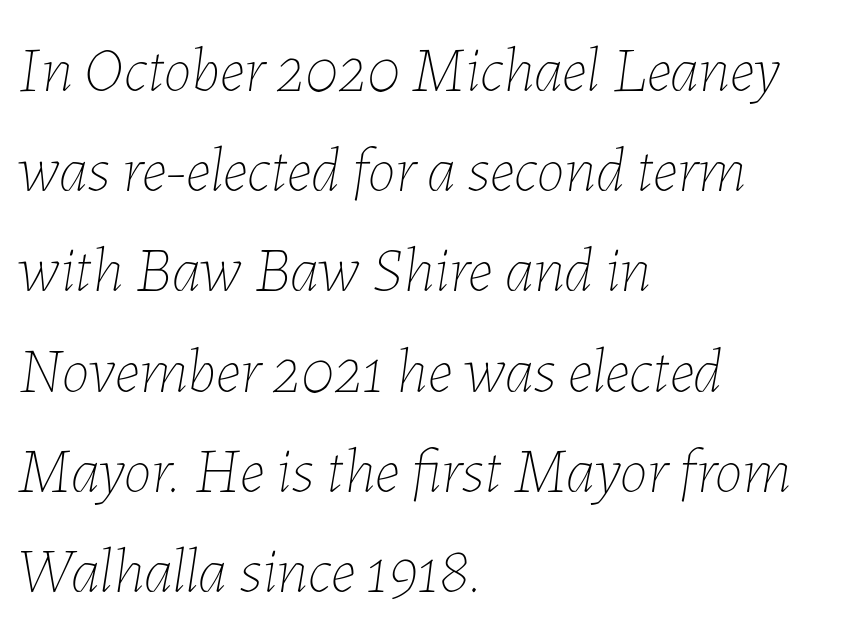
Italic: yes, the glyphs are oblique. A normal amount of white space separates one row of letters from the next. Counters stay open thanks to moderate or lighter strokes. Nobody drew a line under any word here.
